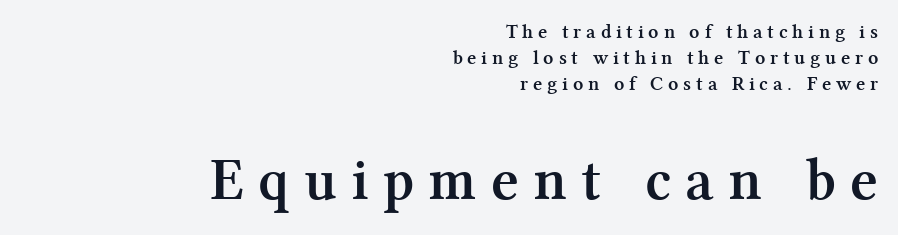
Decoration check: the copy has no underline. Look at the bottom of the vertical strokes: they flare into serifs here. Look at the stroke-to-counter ratio: heavy, a bold. The typesetter chose a ragged-left arrangement here. If you measured baseline to baseline, you'd find a middling distance.
